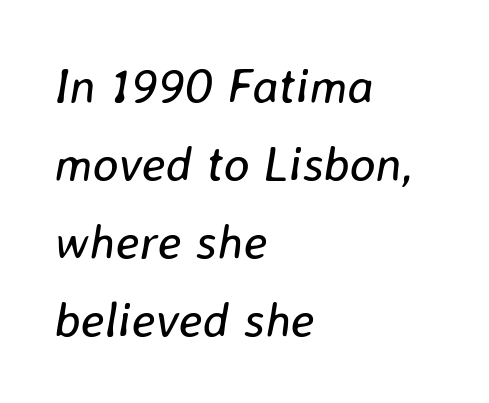
{"italic": "yes", "lean": "right", "slant_degrees": 8, "bold": "no", "weight": "regular", "width": "normal", "stroke_contrast": "low", "x_height": "medium", "monospaced": "no", "underline": "no", "align": "left", "line_spacing": "normal", "line_spacing_ratio": 1.59, "letter_spacing": "normal", "letter_spacing_em": 0.0, "glyph_px": 49}
